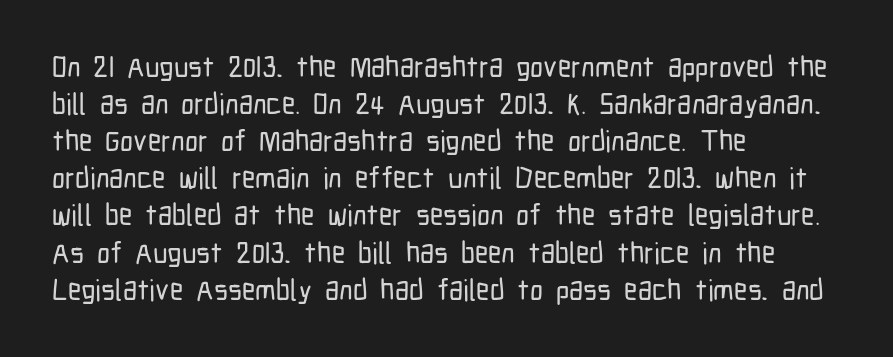
Glyph-to-glyph distance matches everyday printed text. Vertically, the passage feels balanced, rows spaced as you'd expect. Stroke terminals: plain, sans-serif. Check the space under the baseline: it is left empty. No italicization has been applied; the sample stays upright. Horizontal alignment here is leftward, the default for most running prose.
